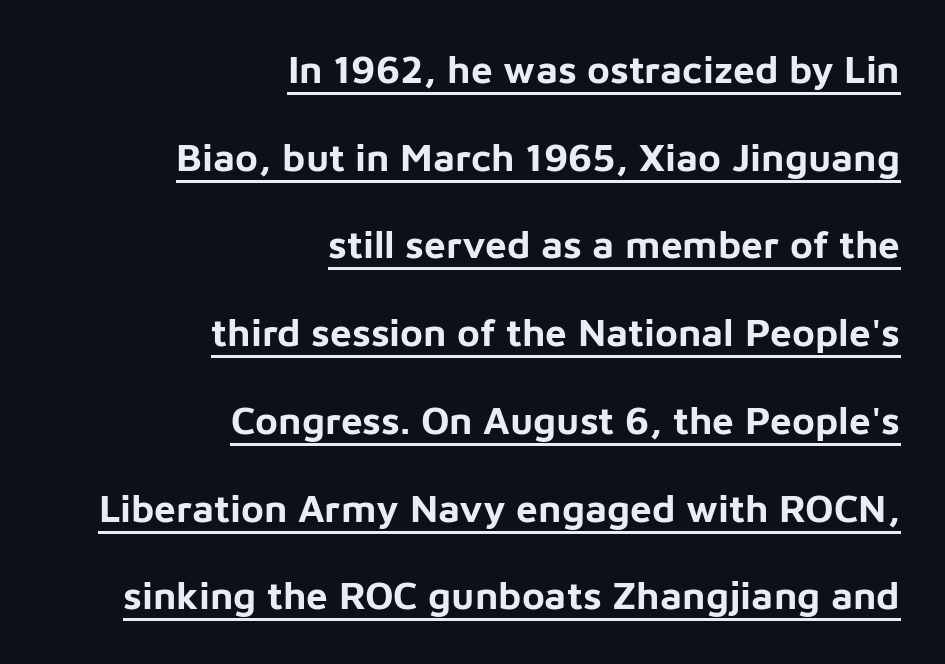
{"serif": "no", "italic": "no", "bold": "yes", "weight": "bold", "width": "normal", "stroke_contrast": "low", "x_height": "medium", "monospaced": "no", "underline": "yes", "align": "right", "line_spacing": "loose", "line_spacing_ratio": 2.25, "letter_spacing": "normal", "letter_spacing_em": 0.0, "glyph_px": 39}
